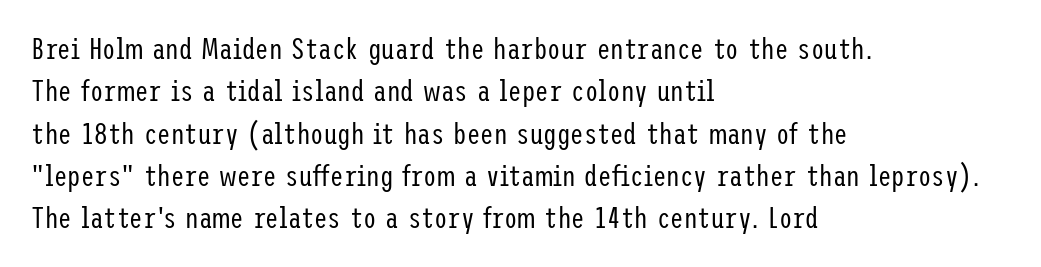
{"serif": "no", "italic": "no", "bold": "no", "weight": "regular", "width": "condensed", "stroke_contrast": "low", "x_height": "medium", "underline": "no", "align": "left", "line_spacing": "normal", "line_spacing_ratio": 1.41, "letter_spacing": "normal", "letter_spacing_em": 0.0, "glyph_px": 30}
